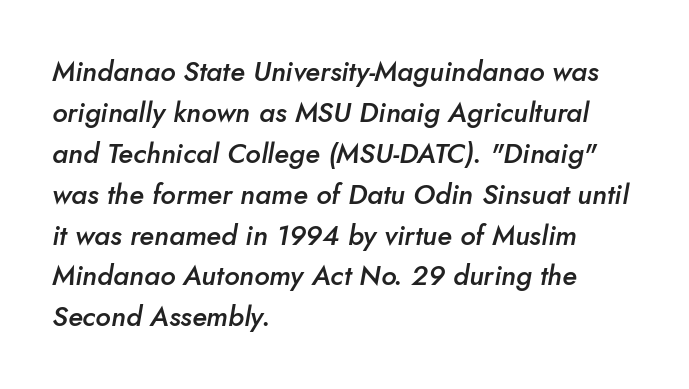
A student would call this left alignment; a typographer would say flush left, rag right. If you drew a line through each stem, it would be angled. Check under the words: just untouched page. The passage shown is typed in a proportional face where columns would drift. Tracking value appears to be zero — textbook default spacing. Strokes here are thickened, but only to semibold level.
